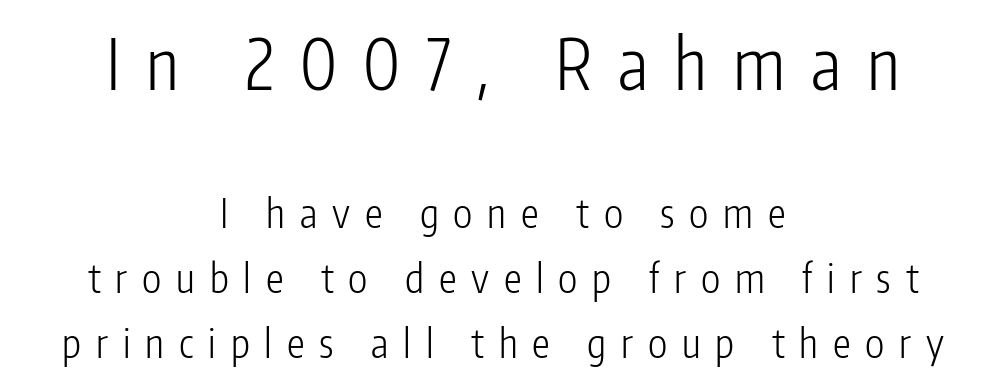
Characters remain perfectly vertical along every line. This layout puts the oversized block above and the modest block below. Every row of glyphs is offset so its center matches the block's center. The typeface chosen for these lines omits serifs. A typesetter would call this leading conventional body-copy spacing. Students, note that the glyphs here are deliberately spaced far apart.
